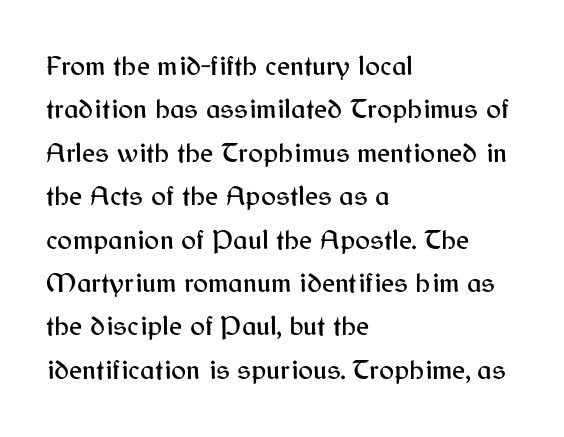
Honestly, the row spacing looks completely unremarkable. A typesetter would call this zero additional tracking. Is there any slant? The stems are plumb. Font category for this specimen: sans-serif.
